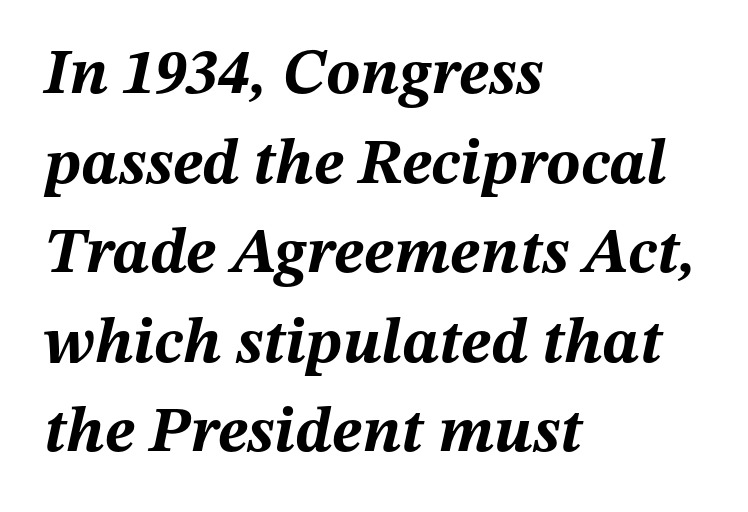
{"italic": "yes", "lean": "right", "slant_degrees": 12, "bold": "yes", "weight": "bold", "width": "normal", "stroke_contrast": "medium", "x_height": "medium", "monospaced": "no", "underline": "no", "align": "left", "line_spacing": "normal", "line_spacing_ratio": 1.4, "letter_spacing": "normal", "letter_spacing_em": 0.0, "glyph_px": 64}
